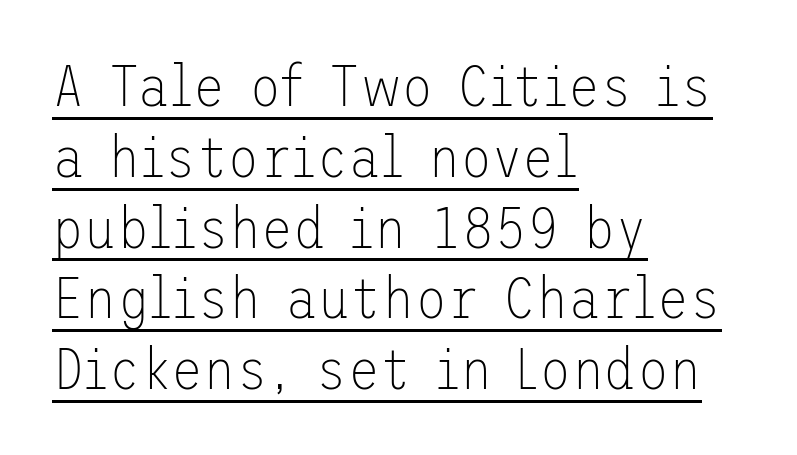
Q: Is the text bold? A: No.
Q: Is the text italic (slanted)? A: No, it is upright.
Q: Is the typeface a serif or a sans-serif typeface? A: Sans-serif.
Q: Is the text underlined? A: Yes.
Q: How is the paragraph aligned? A: Left-aligned.
Q: Is the spacing between letters normal or unusually wide? A: Normal.
Q: Width (condensed, normal, or wide)? A: Normal.
Q: Stroke contrast? A: Low.
Q: x-height? A: Medium.
